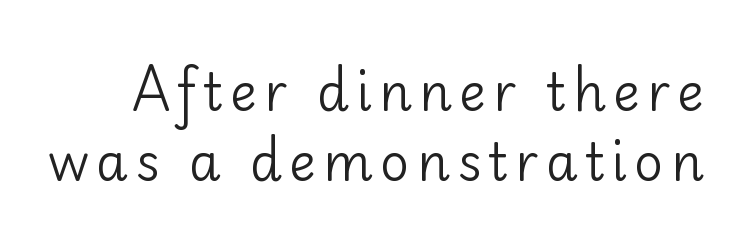
Q: Is the text bold? A: No.
Q: Is the text italic (slanted)? A: No, it is upright.
Q: Is the typeface a serif or a sans-serif typeface? A: Sans-serif.
Q: Is the text underlined? A: No.
Q: Is the spacing between lines tight, normal or loose? A: Normal.
Q: Width (condensed, normal, or wide)? A: Normal.
Q: Stroke contrast? A: Low.
Q: x-height? A: Small.
Q: Monospaced? A: No.
